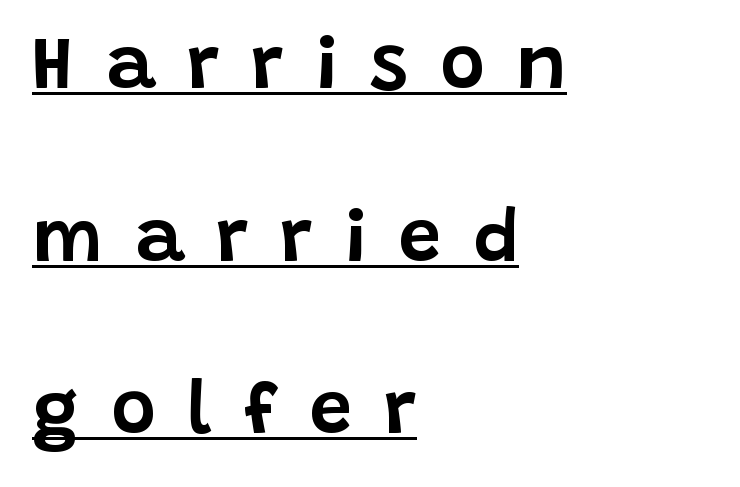
The compositor pushed each line to the left boundary. Observe the wide spacing: letters keep a clear distance from each other. The typeface chosen for these lines omits serifs. The lettering stays uniformly vertical, giving the passage a roman look. These lines are rendered in a variable-pitch font.
